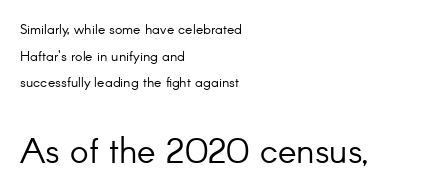
Compared with typical body copy, the letter spacing here is the same. The space directly below the letters is spotless. Does the copy run flush right? No — it runs flush left. Is the type heavy? It reads as light-to-regular instead.
